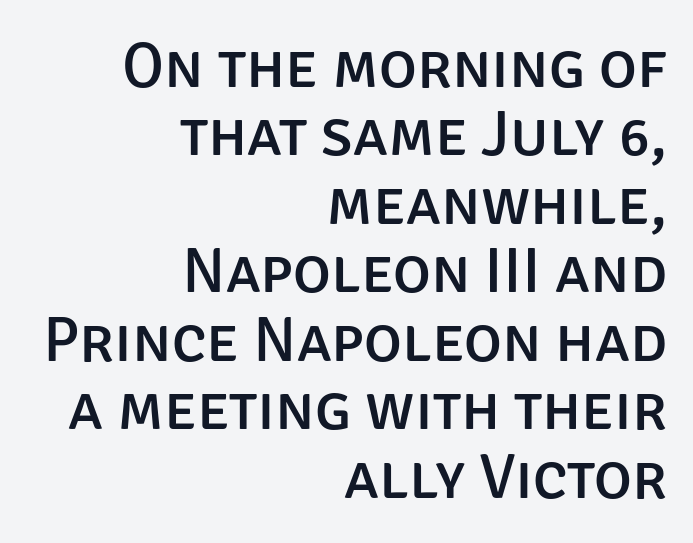
{"serif": "no", "italic": "no", "width": "normal", "stroke_contrast": "low", "x_height": "large", "monospaced": "no", "underline": "no", "align": "right", "line_spacing": "tight", "line_spacing_ratio": 1.07, "letter_spacing": "normal", "letter_spacing_em": 0.0, "glyph_px": 64}
